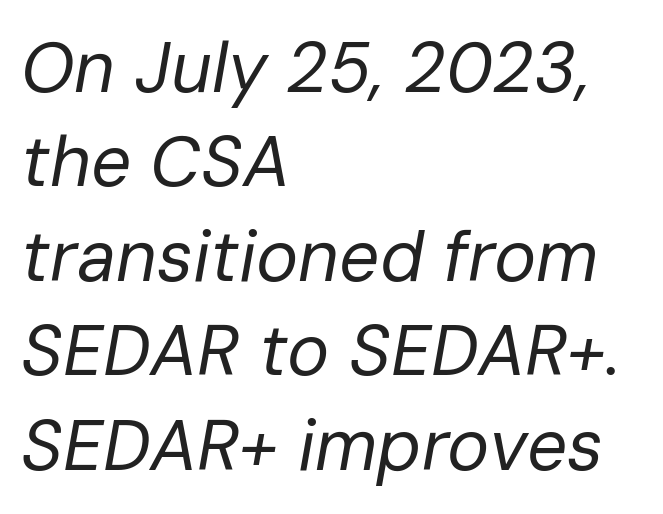
Q: Is the text bold? A: No.
Q: Is the text italic (slanted)? A: Yes, it leans right by about 10 degrees.
Q: Is the text underlined? A: No.
Q: How is the paragraph aligned? A: Left-aligned.
Q: Is the spacing between letters normal or unusually wide? A: Normal.
Q: Is the spacing between lines tight, normal or loose? A: Normal.
Q: Width (condensed, normal, or wide)? A: Normal.
Q: Stroke contrast? A: Low.
Q: x-height? A: Medium.
Q: Monospaced? A: No.
